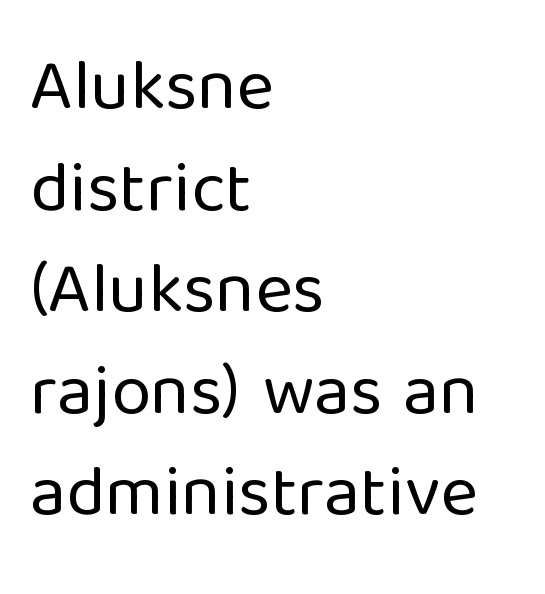
Ascenders rise straight up at ninety degrees. The paragraph has a hard left edge and a soft right edge. The rendering uses natural spacing where letterforms have individual widths. The font family rendered here belongs to the sans-serif group. The font sits on the lighter half of the weight spectrum, regular included.
